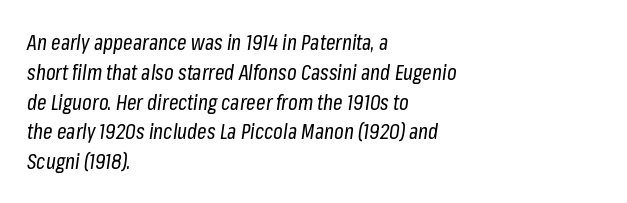
Q: Is the text bold? A: No.
Q: Is the text italic (slanted)? A: Yes, it leans right by about 8 degrees.
Q: Is the text underlined? A: No.
Q: How is the paragraph aligned? A: Left-aligned.
Q: Is the spacing between letters normal or unusually wide? A: Normal.
Q: Is the spacing between lines tight, normal or loose? A: Normal.
